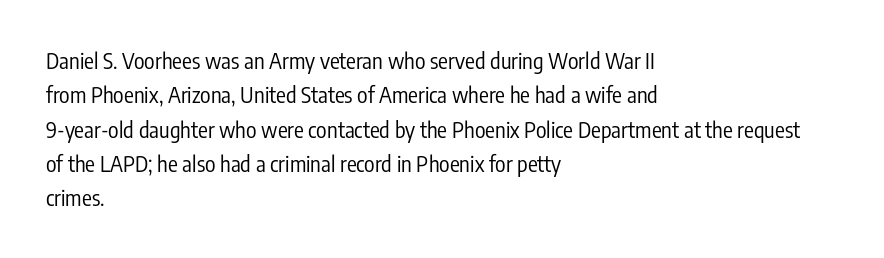
Q: Is the text bold? A: No.
Q: Is the text italic (slanted)? A: No, it is upright.
Q: Is the text underlined? A: No.
Q: How is the paragraph aligned? A: Left-aligned.
Q: Is the spacing between letters normal or unusually wide? A: Normal.
Q: Is the spacing between lines tight, normal or loose? A: Normal.
